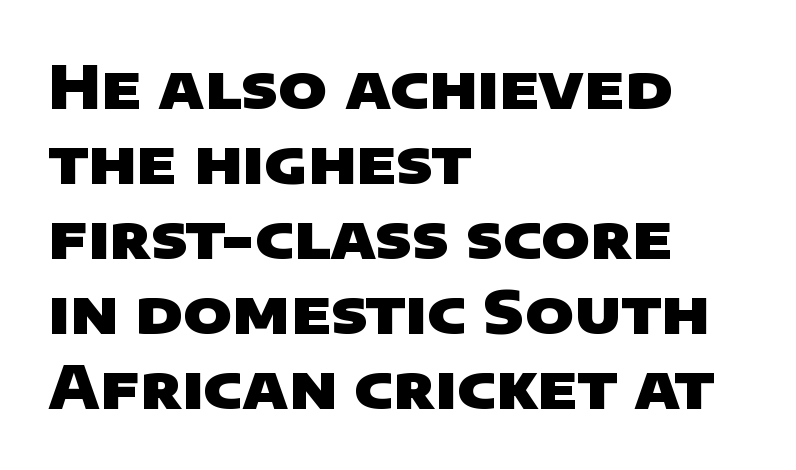
The image shows 59 px heavy, wide sans-serif type; set left-aligned, normal line spacing (1.27x), normal letter spacing, not underlined; low stroke contrast and a large x-height.
